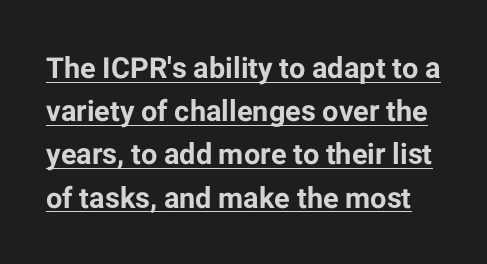
Q: Is the text bold? A: Yes.
Q: Is the text italic (slanted)? A: No, it is upright.
Q: Is the typeface a serif or a sans-serif typeface? A: Sans-serif.
Q: Is the text underlined? A: Yes.
Q: Is the spacing between letters normal or unusually wide? A: Normal.
Q: Is the spacing between lines tight, normal or loose? A: Normal.
Q: Width (condensed, normal, or wide)? A: Normal.
Q: Stroke contrast? A: Low.
Q: x-height? A: Medium.
Q: Monospaced? A: No.
